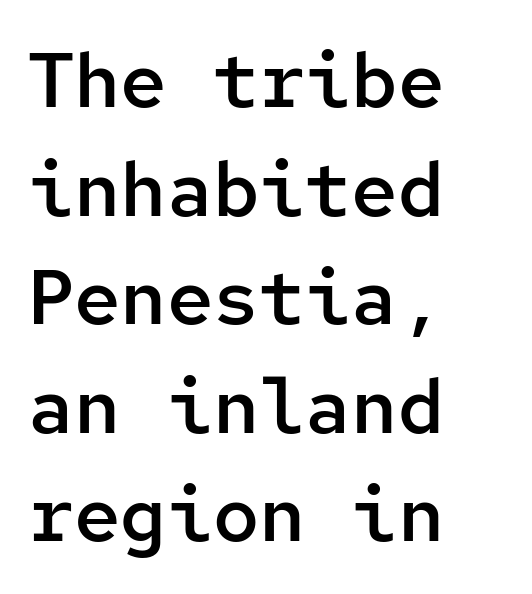
Q: Is the text bold? A: Semi-bold.
Q: Is the text italic (slanted)? A: No, it is upright.
Q: Is the typeface a serif or a sans-serif typeface? A: Sans-serif.
Q: Is the text underlined? A: No.
Q: How is the paragraph aligned? A: Left-aligned.
Q: Is the spacing between letters normal or unusually wide? A: Normal.
Q: Is the spacing between lines tight, normal or loose? A: Normal.
Q: Width (condensed, normal, or wide)? A: Normal.
Q: Stroke contrast? A: Low.
Q: x-height? A: Medium.
Q: Monospaced? A: Yes.
